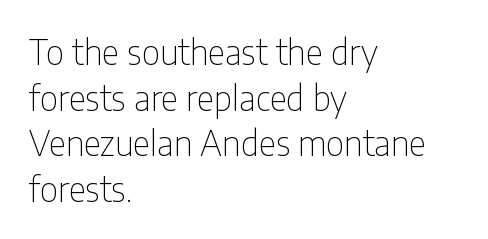
The designer went with a sans here, leaving each stem footless. Unlike italic type, these characters show no tilt at all. No heavy texture on the line: the type isn't bold. Plain, unruled lines of type. These lines are rendered in a variable-pitch font.
